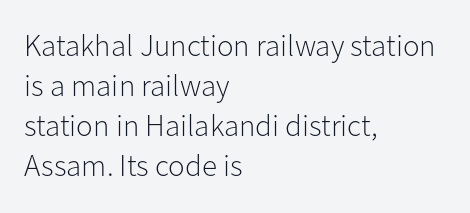
Grotesque or geometric, the face here clearly has no serifs. If you drew a ruler down the left edge, every line would touch it. This sample has the flowing, uneven cadence of proportional lettering. The area under the type is left untouched.
